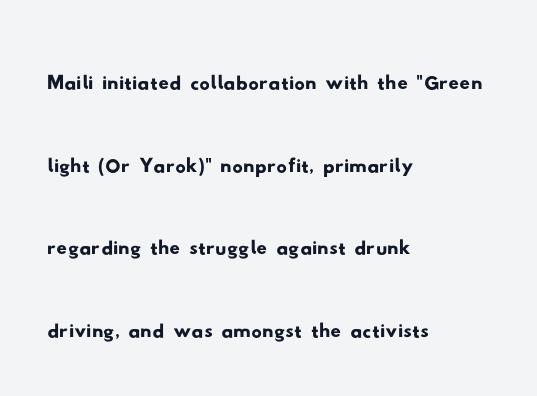
Every row of glyphs begins at an identical x-position on the left. Plain, unruled lines of type. Here the glyphs are tracked normally, forming tight word shapes. The face used here is a sans, in the tradition of grotesques and geometrics. Do the characters align in a grid? No, the font is proportional.
